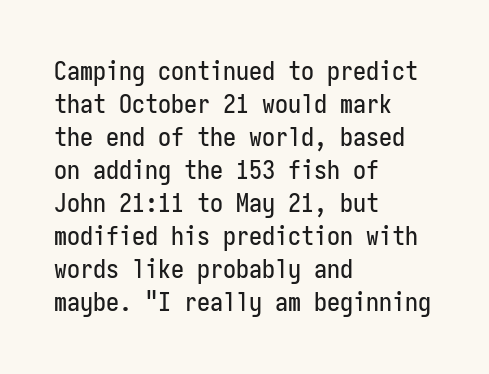
The image shows 26 px text type, upright; set left-aligned, normal line spacing (1.27x), normal letter spacing, not underlined.
